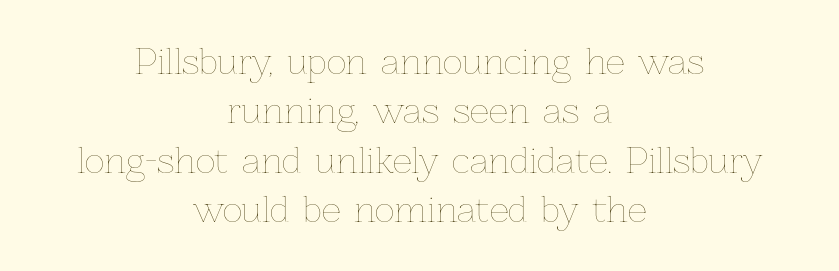
Q: Is the text bold? A: No.
Q: Is the text italic (slanted)? A: No, it is upright.
Q: Is the text underlined? A: No.
Q: How is the paragraph aligned? A: Centered.
Q: Is the spacing between letters normal or unusually wide? A: Normal.
Q: Is the spacing between lines tight, normal or loose? A: Normal.
Q: Width (condensed, normal, or wide)? A: Normal.
Q: Stroke contrast? A: Low.
Q: x-height? A: Medium.
Q: Monospaced? A: No.
